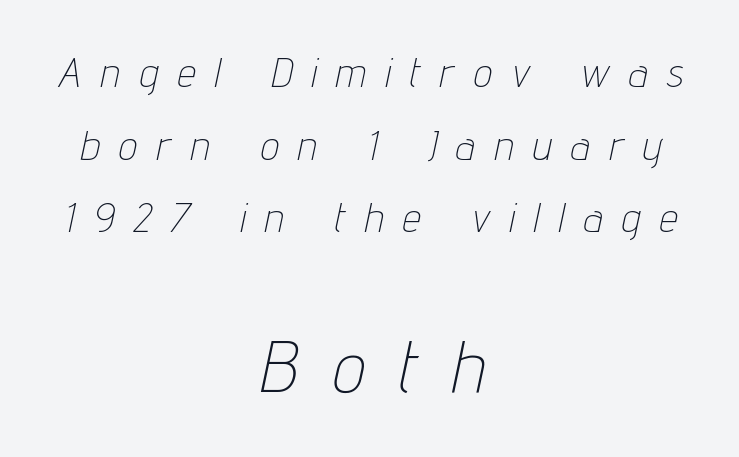
The image shows 72 px thin, condensed type, italic (leaning right); set centered, line spacing 1.77x, unusually wide letter spacing (+0.49 em), not underlined; the second (bottom) block is 1.76x larger; low stroke contrast and a medium x-height.
